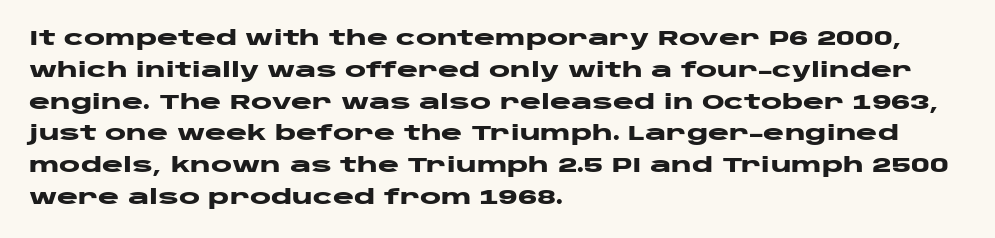
Q: Is the text bold? A: Yes.
Q: Is the text italic (slanted)? A: No, it is upright.
Q: Is the text underlined? A: No.
Q: How is the paragraph aligned? A: Left-aligned.
Q: Is the spacing between letters normal or unusually wide? A: Normal.
Q: Is the spacing between lines tight, normal or loose? A: Normal.
